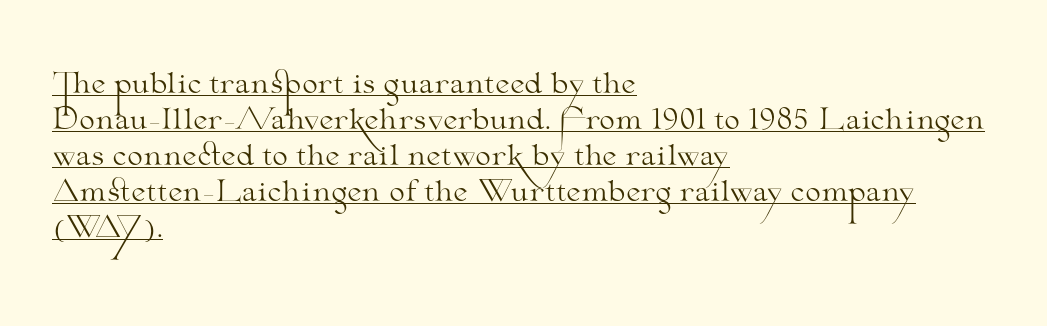
{"serif": "yes", "italic": "no", "bold": "no", "weight": "light", "width": "wide", "stroke_contrast": "medium", "x_height": "small", "monospaced": "no", "underline": "yes", "align": "left", "line_spacing": "normal", "line_spacing_ratio": 1.29, "letter_spacing": "normal", "letter_spacing_em": 0.0, "glyph_px": 28}
